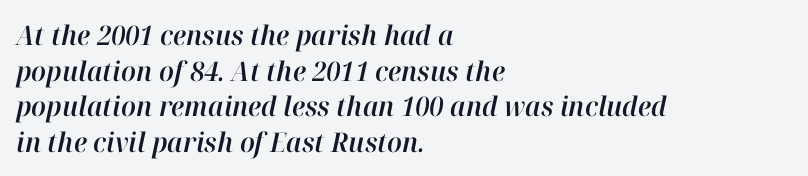
{"italic": "yes", "lean": "right", "slant_degrees": 12, "underline": "no", "align": "left", "line_spacing": "normal", "line_spacing_ratio": 1.32, "letter_spacing": "normal", "letter_spacing_em": 0.0, "glyph_px": 27}
